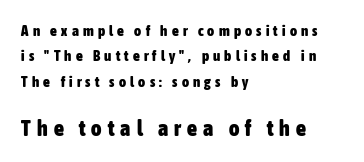
{"italic": "no", "bold": "yes", "underline": "no", "align": "left", "line_spacing": "normal", "line_spacing_ratio": 1.69, "letter_spacing": "wide", "letter_spacing_em": 0.28, "larger_block": "second", "size_ratio": 1.47, "glyph_px": 22}
